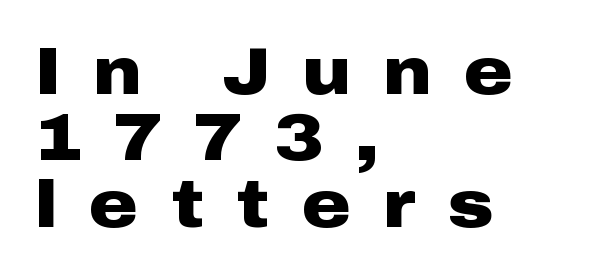
The image shows 67 px heavy, wide sans-serif type, upright; set left-aligned, tight line spacing (0.99x), unusually wide letter spacing (+0.48 em), not underlined; low stroke contrast and a medium x-height.
